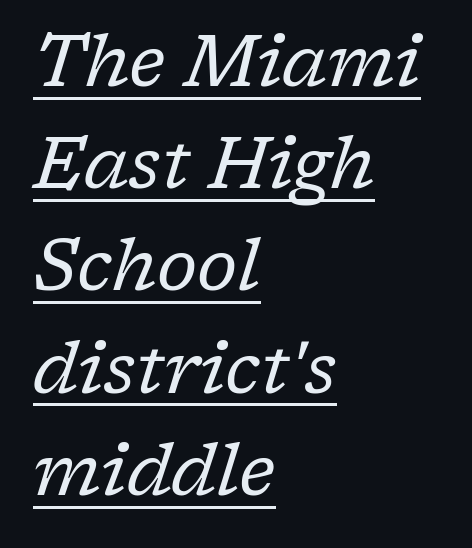
Honestly, the underline is the first thing you notice here. These glyphs show unthickened strokes, regular width or finer. The letters advance in unequal steps, a hallmark of proportional type. Look at the tracking — it's just the regular setting, nothing added. In terms of posture, this sample is oblique. Typographically, this falls in the serif category.
